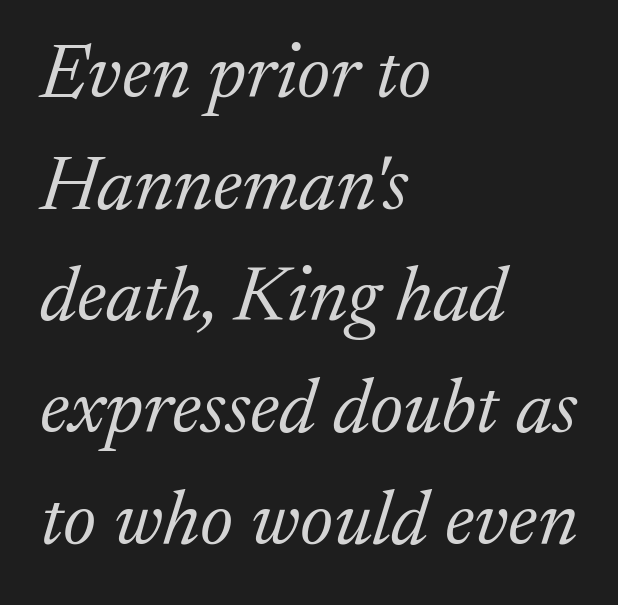
The image shows 77 px light serif type, italic (leaning right); set left-aligned, normal line spacing (1.45x), normal letter spacing, not underlined; medium stroke contrast and a medium x-height.
